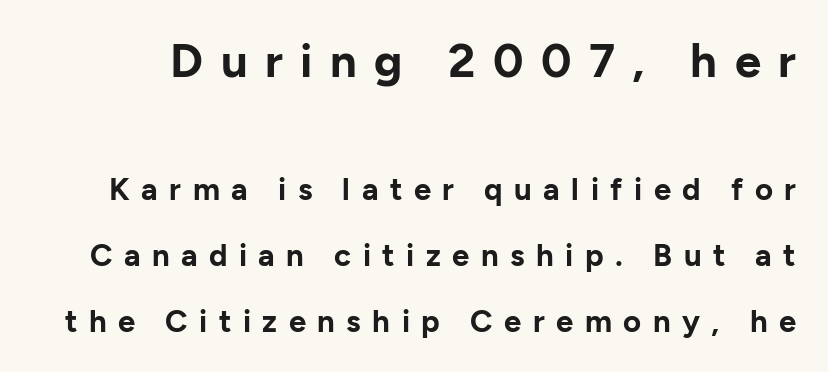
Large over small — that's the arrangement of the two blocks here. Each word looks stretched out because of the extra space between its letters. Here the designer chose a conventional face with non-uniform glyph widths. If you measured baseline to baseline, you'd find a long distance.
